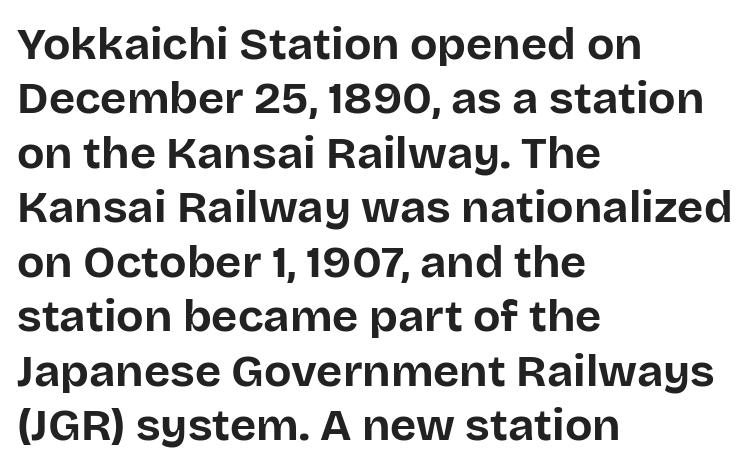
The image shows 45 px bold sans-serif type, upright; set left-aligned, line spacing 1.21x, normal letter spacing, not underlined; low stroke contrast and a large x-height.
